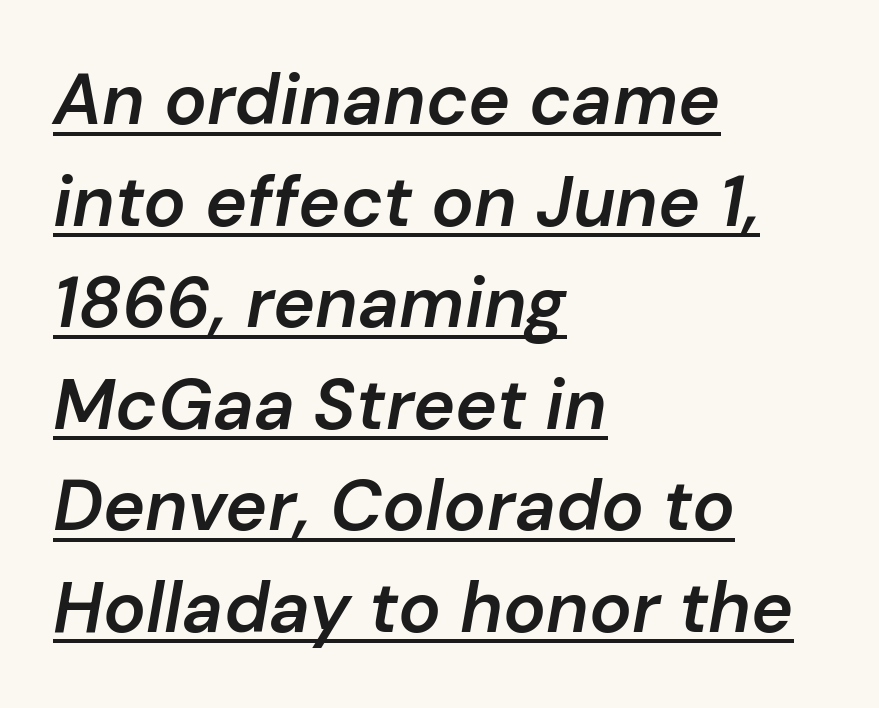
Does the lettering tilt? It does — this is italic. These lines keep a tight, regular rhythm from letter to letter. A semibold gives these letters moderate extra thickness, short of bold. Character widths vary here, with narrow letters taking less room than wide ones. What's the leading like? Ordinary, nothing unusual. The rendering uses the underline text-decoration.
